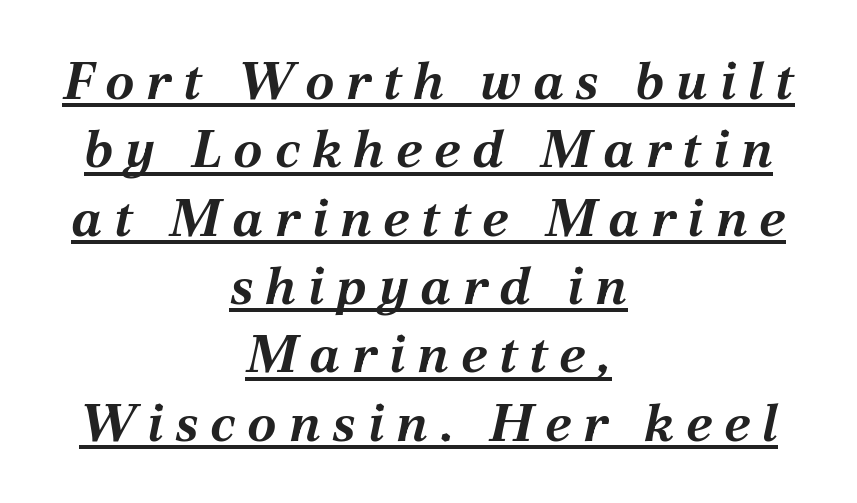
{"italic": "yes", "lean": "right", "slant_degrees": 12, "bold": "yes", "weight": "bold", "width": "normal", "stroke_contrast": "medium", "x_height": "medium", "monospaced": "no", "underline": "yes", "align": "center", "line_spacing": "normal", "line_spacing_ratio": 1.29, "letter_spacing": "wide", "letter_spacing_em": 0.22, "glyph_px": 53}
